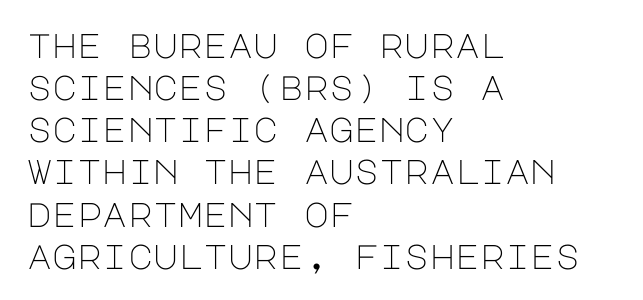
Q: Is the text bold? A: No.
Q: Is the text italic (slanted)? A: No, it is upright.
Q: Is the typeface a serif or a sans-serif typeface? A: Sans-serif.
Q: Is the text underlined? A: No.
Q: How is the paragraph aligned? A: Left-aligned.
Q: Is the spacing between letters normal or unusually wide? A: Normal.
Q: Width (condensed, normal, or wide)? A: Normal.
Q: Stroke contrast? A: Low.
Q: x-height? A: Large.
